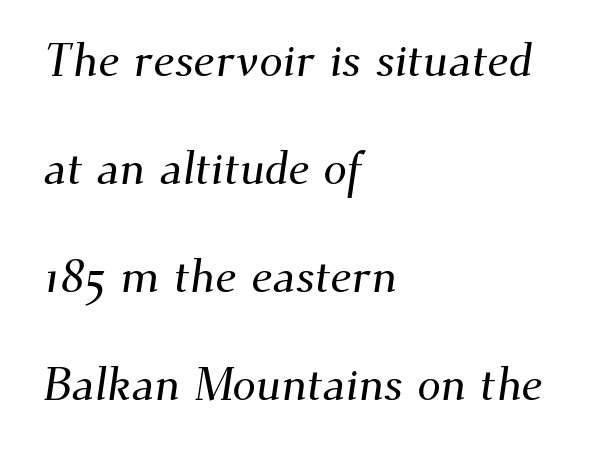
The image shows 47 px serif type; set left-aligned, loose line spacing (2.3x), normal letter spacing, not underlined; medium stroke contrast and a small x-height.
